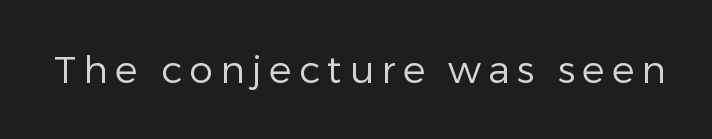
The image shows 38 px regular-weight sans-serif type, upright; set not underlined; low stroke contrast and a medium x-height.
